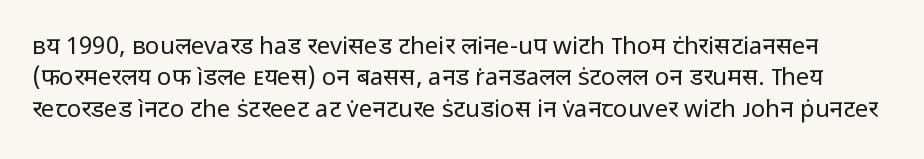
Q: Is the text bold? A: No.
Q: Is the text italic (slanted)? A: No, it is upright.
Q: Is the text underlined? A: No.
Q: Is the spacing between letters normal or unusually wide? A: Normal.
Q: Is the spacing between lines tight, normal or loose? A: Normal.
